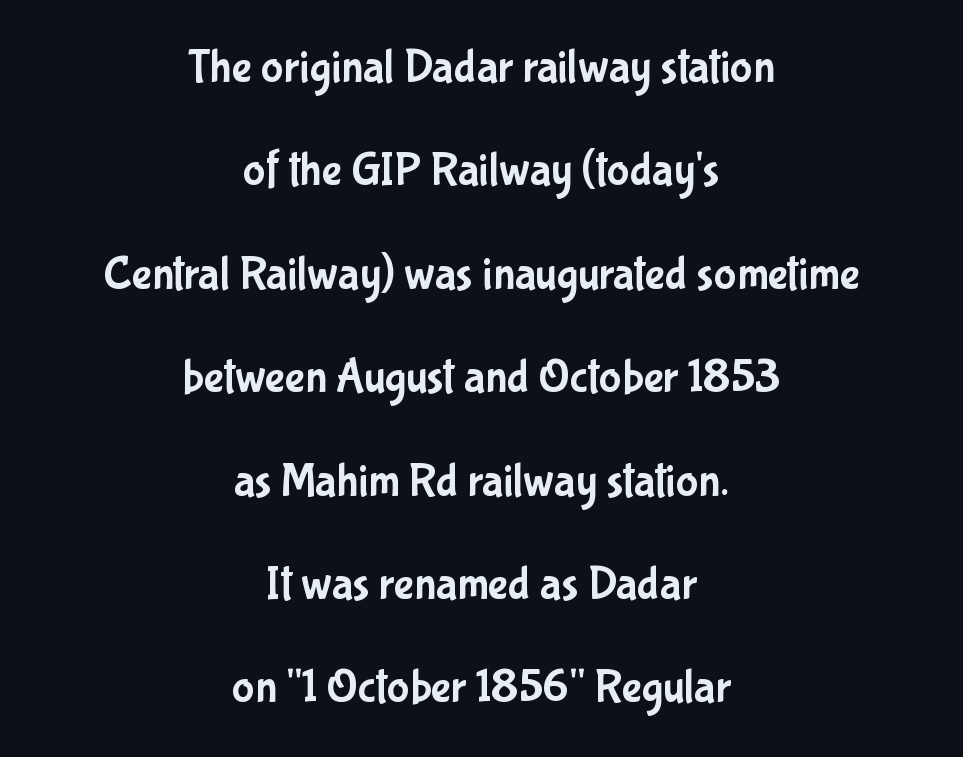
The passage is arranged like a title page — every line centered. The block of text is sparse from top to bottom, with ample space between rows. Is this a fixed-width face? No — the glyphs have proportional, varying widths. Here the glyphs are tracked normally, forming tight word shapes. Rule under the text: the space is simply empty.
